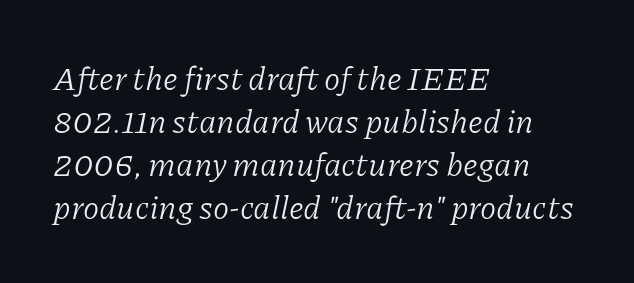
The image shows 33 px light serif type, italic (leaning right); set left-aligned, normal line spacing (1.3x), normal letter spacing, not underlined; low stroke contrast and a medium x-height.
